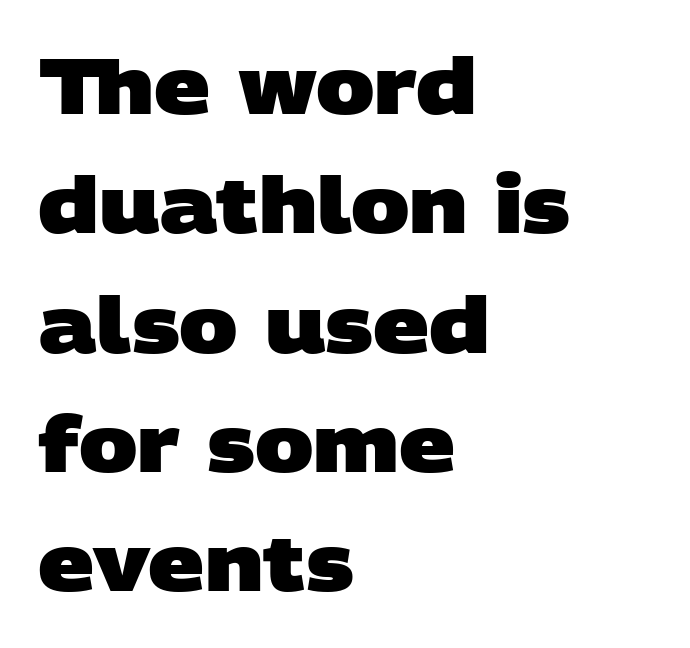
The image shows 78 px heavy, wide sans-serif type; set left-aligned, normal line spacing (1.53x), normal letter spacing, not underlined; low stroke contrast and a large x-height.
